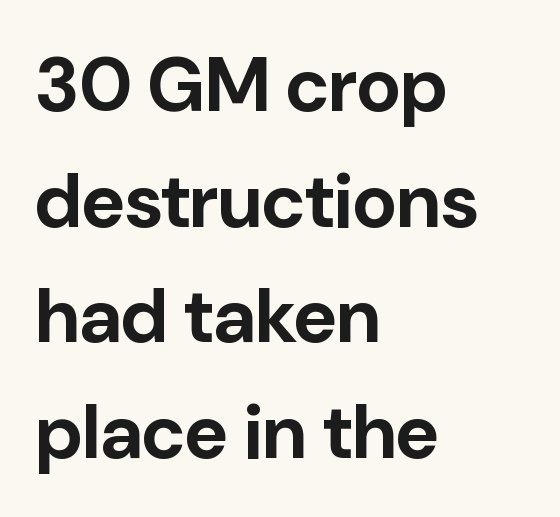
The image shows 76 px bold sans-serif type, upright; set left-aligned, normal line spacing (1.52x), normal letter spacing, not underlined; low stroke contrast and a medium x-height.
